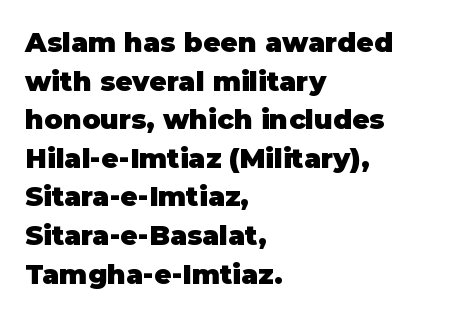
The glyphs are unaccompanied by any horizontal stroke below them. Alignment: flush left. Its strokes are broad and dark, the hallmark of bold type. Designer's note — italics off, roman on.
